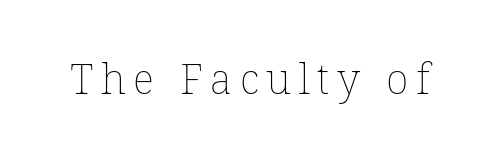
The image shows 42 px thin type; set not underlined; low stroke contrast and a medium x-height.
